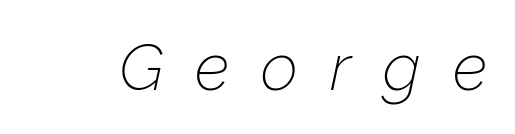
A bare baseline throughout the passage. Letters have the restrained weight of plain body copy at most. This sample uses an oblique cut, with every glyph tilted off the vertical. There is plenty of visible air inserted between adjacent glyphs. Think of a printed novel: that variable character pitch is what you see here.
